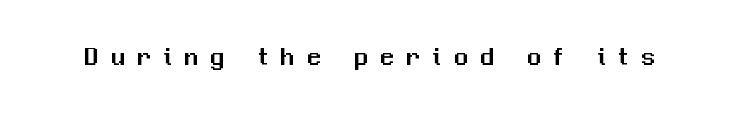
The image shows 27 px text type, upright; set unusually wide letter spacing (+0.47 em), not underlined.
